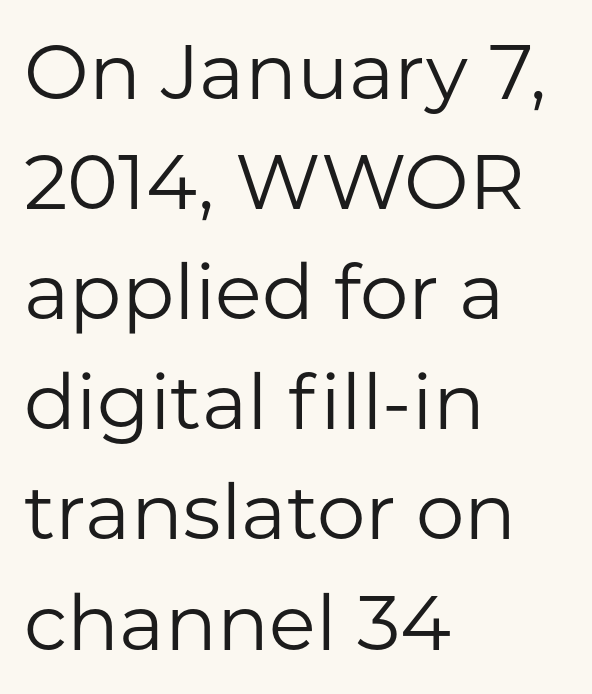
Q: Is the text bold? A: No.
Q: Is the text italic (slanted)? A: No, it is upright.
Q: Is the typeface a serif or a sans-serif typeface? A: Sans-serif.
Q: Is the text underlined? A: No.
Q: How is the paragraph aligned? A: Left-aligned.
Q: Is the spacing between letters normal or unusually wide? A: Normal.
Q: Is the spacing between lines tight, normal or loose? A: Normal.
Q: Width (condensed, normal, or wide)? A: Normal.
Q: Stroke contrast? A: Low.
Q: x-height? A: Medium.
Q: Monospaced? A: No.
